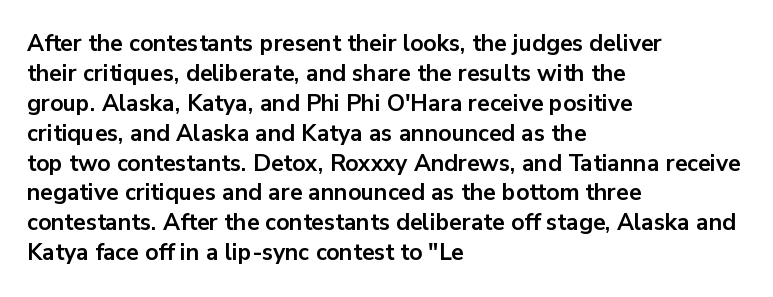
The image shows 23 px bold type, upright; set left-aligned, normal line spacing (1.3x), normal letter spacing, not underlined.
